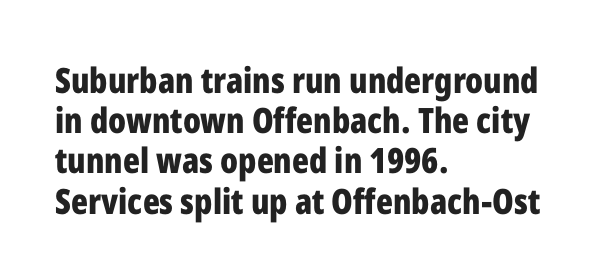
Q: Is the text bold? A: Yes.
Q: Is the text italic (slanted)? A: No, it is upright.
Q: Is the typeface a serif or a sans-serif typeface? A: Sans-serif.
Q: Is the text underlined? A: No.
Q: How is the paragraph aligned? A: Left-aligned.
Q: Is the spacing between letters normal or unusually wide? A: Normal.
Q: Is the spacing between lines tight, normal or loose? A: Tight.
Q: Width (condensed, normal, or wide)? A: Condensed.
Q: Stroke contrast? A: Low.
Q: x-height? A: Medium.
Q: Monospaced? A: No.
